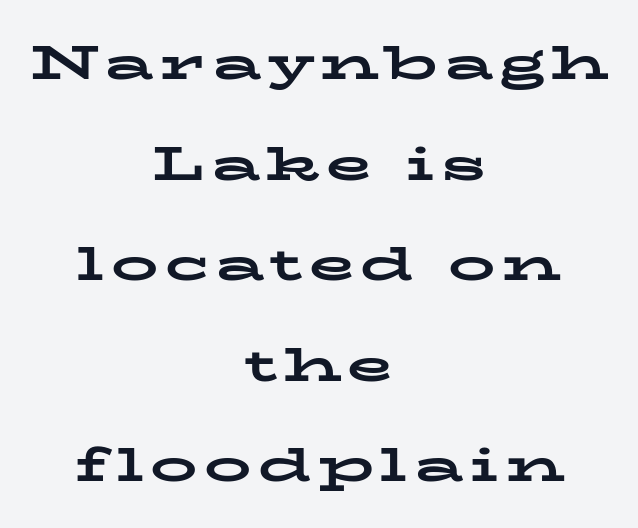
The designer went with a serif here, giving each stem small feet. Notice how the stems are strictly vertical — no italics here. Strokes here are thick enough to call this a true bold. A bare baseline throughout the passage. Honestly, the rows look like they've been pulled way apart.
